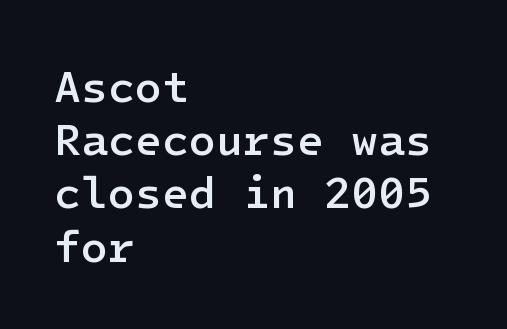
Q: Is the text bold? A: Semi-bold.
Q: Is the text italic (slanted)? A: No, it is upright.
Q: Is the typeface a serif or a sans-serif typeface? A: Sans-serif.
Q: Is the text underlined? A: No.
Q: How is the paragraph aligned? A: Left-aligned.
Q: Is the spacing between letters normal or unusually wide? A: Normal.
Q: Width (condensed, normal, or wide)? A: Normal.
Q: Stroke contrast? A: Low.
Q: x-height? A: Medium.
